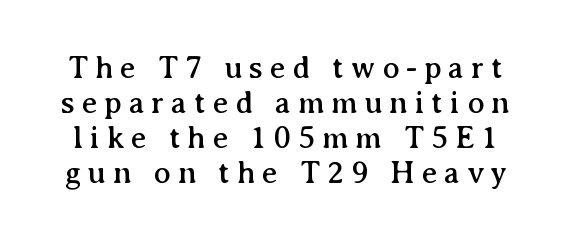
Serif or sans? Serif — the stroke terminals have little feet. Summary of vertical rhythm: compact, with narrow interline spacing. The strip under each line holds only bare page. Every stem runs plumb, perpendicular to the baseline. Note the varied advance widths — an 'i' is clearly narrower than an 'm'.
